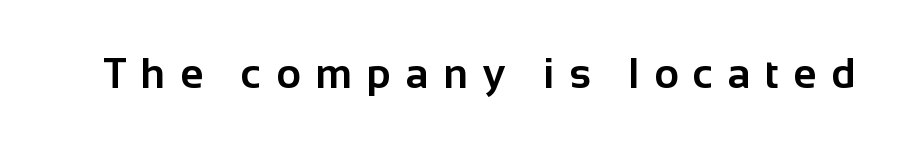
The image shows 42 px bold sans-serif type, upright; set unusually wide letter spacing (+0.35 em), not underlined; low stroke contrast and a medium x-height.
